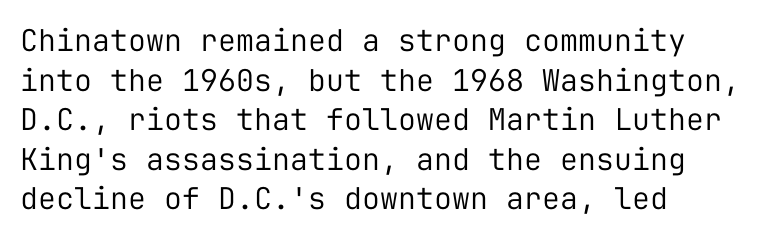
The image shows 30 px regular-weight sans-serif type, upright, monospaced; set left-aligned, normal line spacing (1.32x), normal letter spacing, not underlined; low stroke contrast and a medium x-height.
